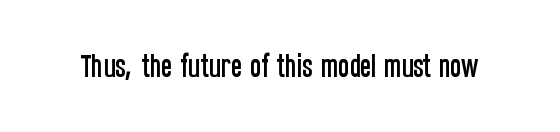
The image shows 26 px text type, upright; set normal letter spacing, not underlined.
